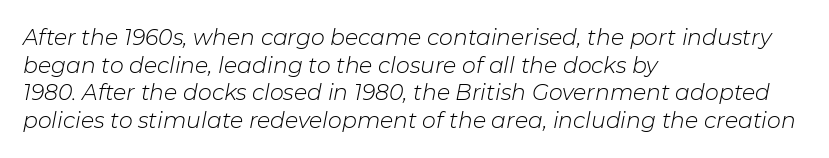
The image shows 22 px text type, italic (leaning right); set left-aligned, normal line spacing (1.26x), normal letter spacing, not underlined.
